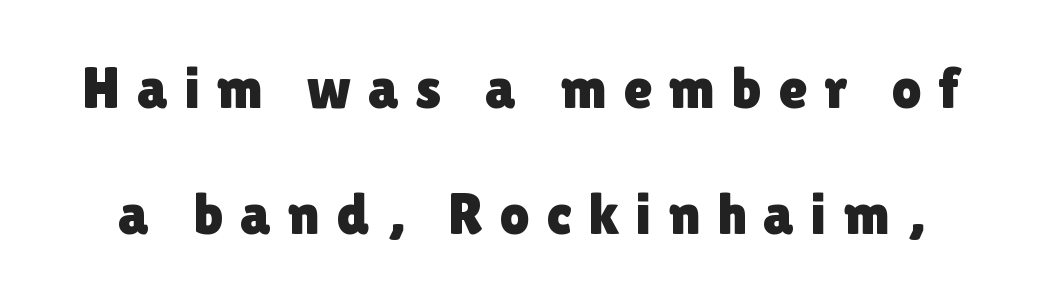
{"serif": "no", "italic": "no", "width": "normal", "x_height": "medium", "monospaced": "no", "underline": "no", "line_spacing": "loose", "line_spacing_ratio": 2.14, "letter_spacing": "wide", "letter_spacing_em": 0.28, "glyph_px": 59}
